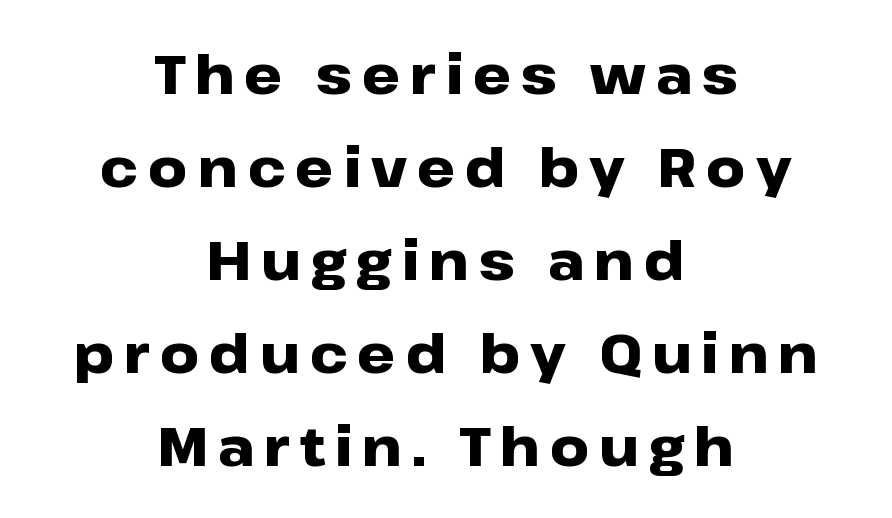
{"serif": "no", "italic": "no", "bold": "yes", "weight": "heavy", "width": "wide", "stroke_contrast": "low", "x_height": "medium", "monospaced": "no", "underline": "no", "align": "center", "line_spacing_ratio": 1.72, "glyph_px": 54}
